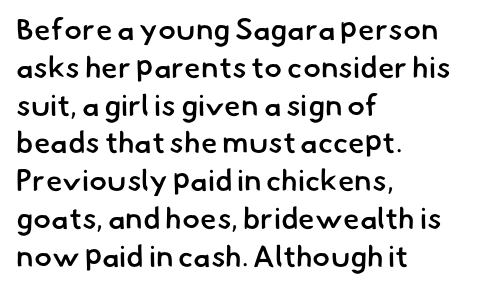
Q: Is the text bold? A: Semi-bold.
Q: Is the typeface a serif or a sans-serif typeface? A: Sans-serif.
Q: Is the text underlined? A: No.
Q: How is the paragraph aligned? A: Left-aligned.
Q: Is the spacing between letters normal or unusually wide? A: Normal.
Q: Is the spacing between lines tight, normal or loose? A: Normal.
Q: Width (condensed, normal, or wide)? A: Normal.
Q: Stroke contrast? A: Low.
Q: x-height? A: Small.
Q: Monospaced? A: No.
